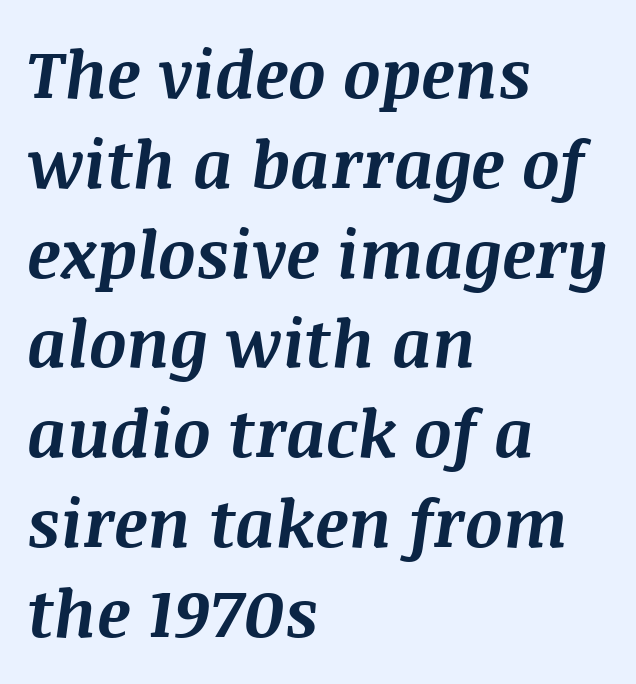
Q: Is the text bold? A: Yes.
Q: Is the text italic (slanted)? A: Yes, it leans right by about 8 degrees.
Q: Is the text underlined? A: No.
Q: How is the paragraph aligned? A: Left-aligned.
Q: Is the spacing between letters normal or unusually wide? A: Normal.
Q: Is the spacing between lines tight, normal or loose? A: Normal.
Q: Width (condensed, normal, or wide)? A: Normal.
Q: Stroke contrast? A: Medium.
Q: x-height? A: Large.
Q: Monospaced? A: No.
